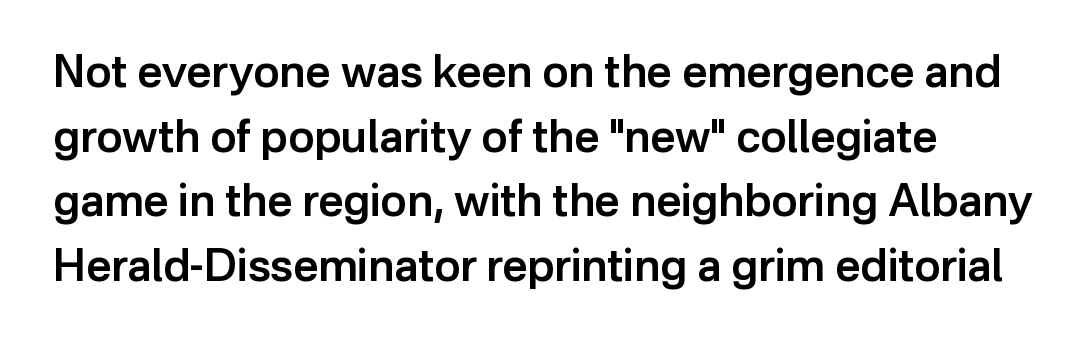
{"serif": "no", "italic": "no", "bold": "semi", "weight": "semibold", "width": "normal", "stroke_contrast": "low", "x_height": "medium", "monospaced": "no", "underline": "no", "align": "left", "line_spacing": "normal", "line_spacing_ratio": 1.47, "letter_spacing": "normal", "letter_spacing_em": 0.0, "glyph_px": 44}
